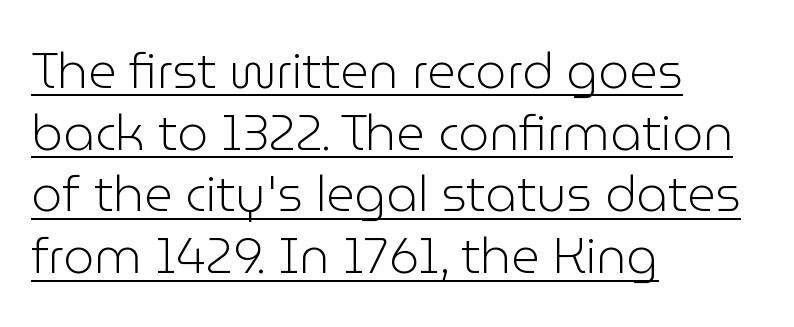
The image shows 49 px light sans-serif type, upright; set left-aligned, normal line spacing (1.26x), normal letter spacing, underlined; low stroke contrast and a medium x-height.
